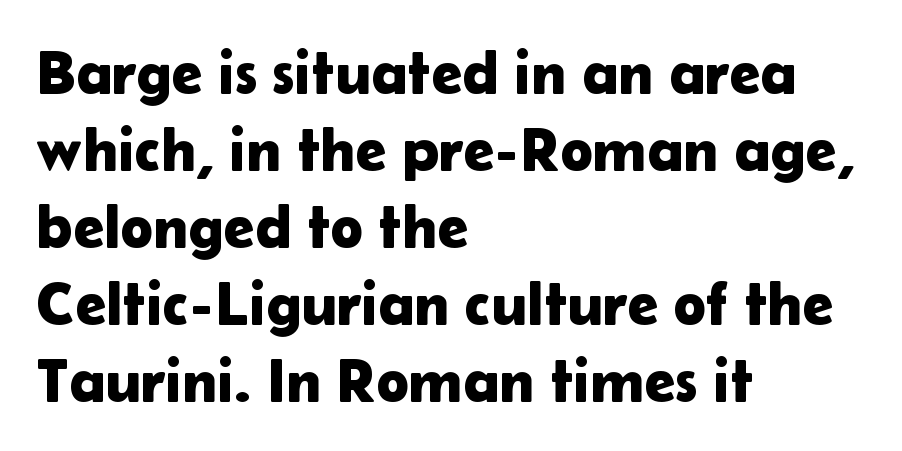
The image shows 62 px sans-serif type, upright; set left-aligned, line spacing 1.24x, normal letter spacing, not underlined; low stroke contrast and a medium x-height.
